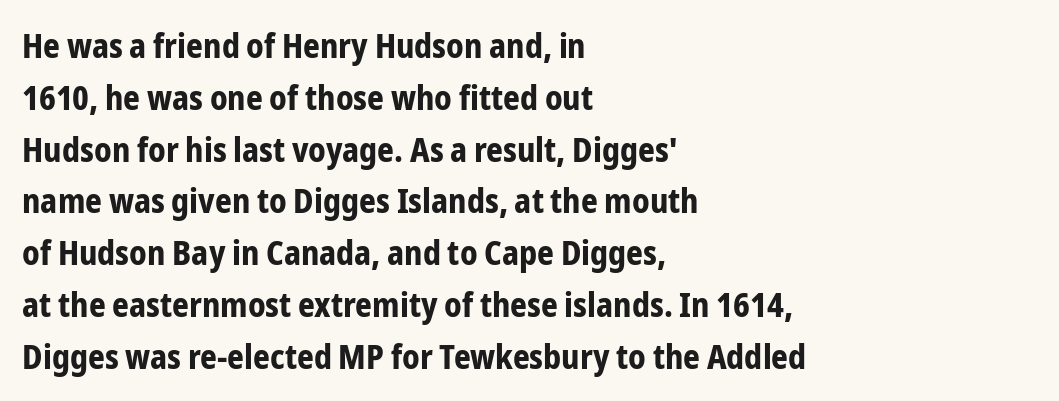
Q: Is the text bold? A: Yes.
Q: Is the text italic (slanted)? A: No, it is upright.
Q: Is the typeface a serif or a sans-serif typeface? A: Sans-serif.
Q: Is the text underlined? A: No.
Q: How is the paragraph aligned? A: Left-aligned.
Q: Is the spacing between letters normal or unusually wide? A: Normal.
Q: Is the spacing between lines tight, normal or loose? A: Normal.
Q: Width (condensed, normal, or wide)? A: Condensed.
Q: Stroke contrast? A: Low.
Q: x-height? A: Medium.
Q: Monospaced? A: No.
